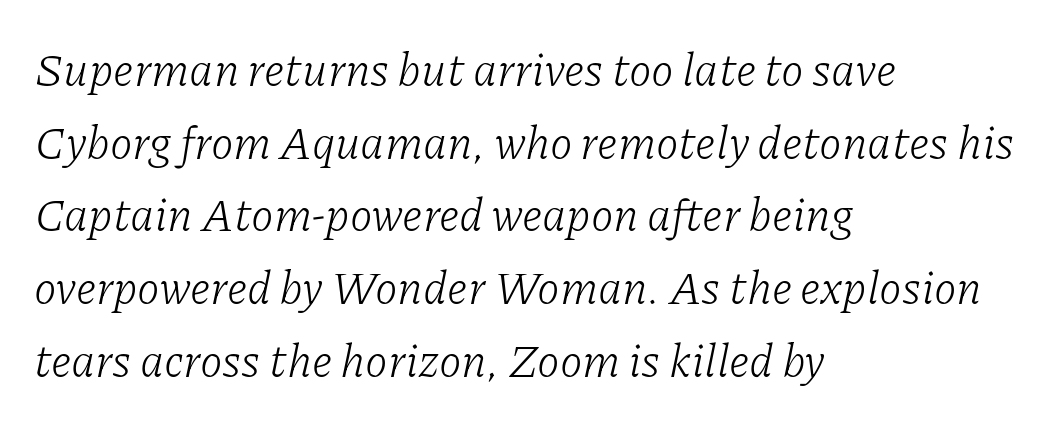
{"serif": "yes", "italic": "yes", "lean": "right", "slant_degrees": 11, "bold": "no", "weight": "light", "width": "normal", "stroke_contrast": "low", "x_height": "medium", "monospaced": "no", "underline": "no", "align": "left", "line_spacing": "normal", "line_spacing_ratio": 1.58, "letter_spacing": "normal", "letter_spacing_em": 0.0, "glyph_px": 46}
